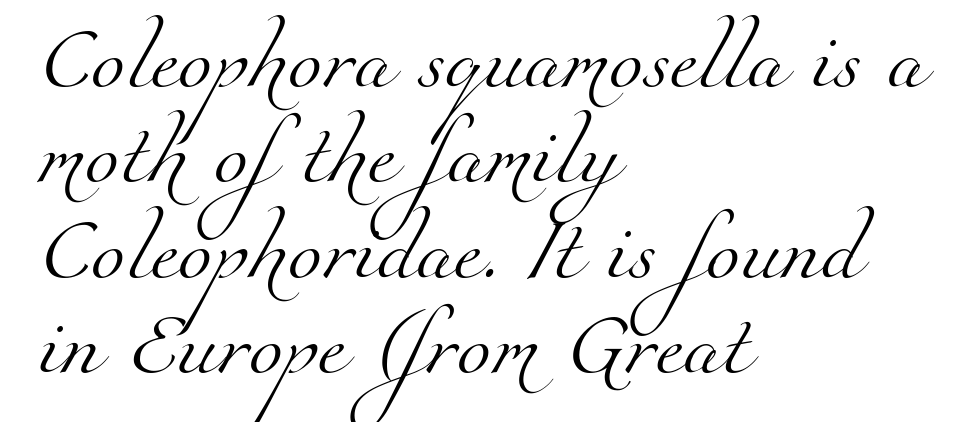
{"serif": "yes", "bold": "no", "weight": "light", "width": "normal", "stroke_contrast": "medium", "x_height": "small", "monospaced": "no", "underline": "no", "align": "left", "line_spacing": "normal", "line_spacing_ratio": 1.54, "letter_spacing": "normal", "letter_spacing_em": 0.0, "glyph_px": 62}
